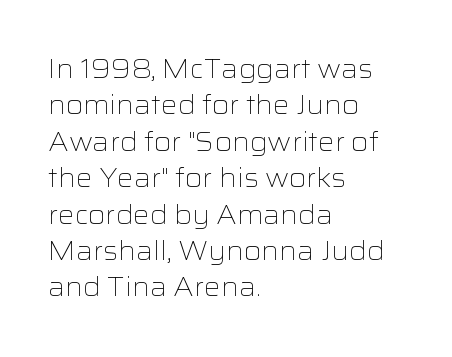
{"italic": "no", "bold": "no", "underline": "no", "align": "left", "line_spacing": "normal", "line_spacing_ratio": 1.4, "letter_spacing": "normal", "letter_spacing_em": 0.0, "glyph_px": 26}
